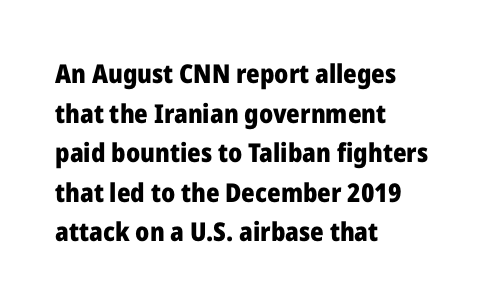
Line spacing here is normal. Words float on clear page, feet unadorned. Each glyph is drawn with heavy, bold strokes. There is no visible air inserted between adjacent glyphs. These lines are set flush left with a ragged right edge. This is roman type, the default non-slanted kind.
